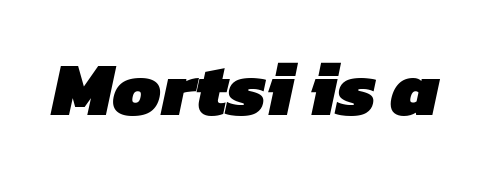
Q: Is the text bold? A: Yes.
Q: Is the typeface a serif or a sans-serif typeface? A: Sans-serif.
Q: Is the text underlined? A: No.
Q: Is the spacing between letters normal or unusually wide? A: Normal.
Q: Width (condensed, normal, or wide)? A: Normal.
Q: Stroke contrast? A: Low.
Q: x-height? A: Medium.
Q: Monospaced? A: No.
